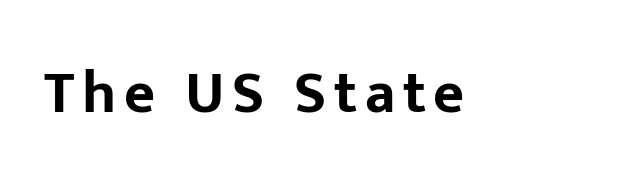
In terms of letterform style, serifs are entirely absent. Plenty of ink on the page — the face is bold. The passage shown is not underscored anywhere. Italic: no, the glyphs are upright roman. This sample has the flowing, uneven cadence of proportional lettering.
